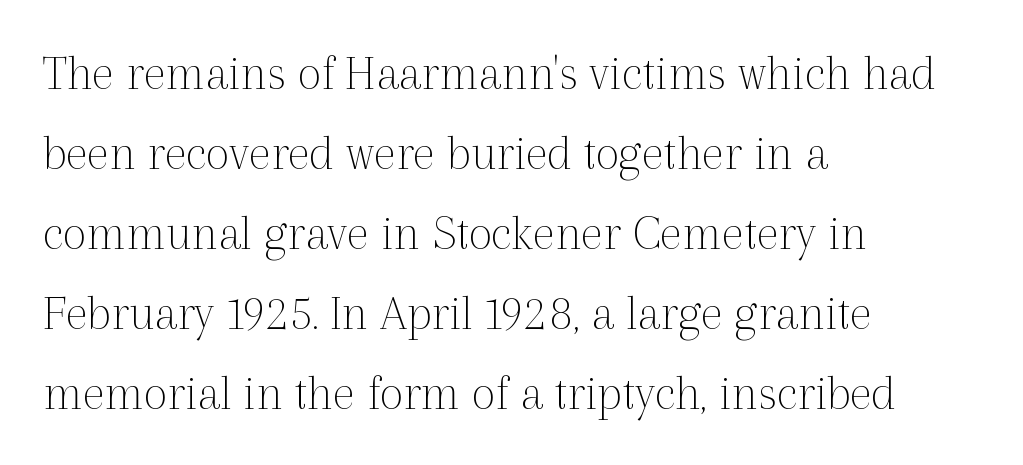
These lines are rendered in a variable-pitch font. A student would call this left alignment; a typographer would say flush left, rag right. In terms of letterform style, serifs are clearly present. Words appear dense and cohesive because spacing is normal. Honestly, the row spacing looks completely unremarkable. Ordinary non-slanted type is in use.
